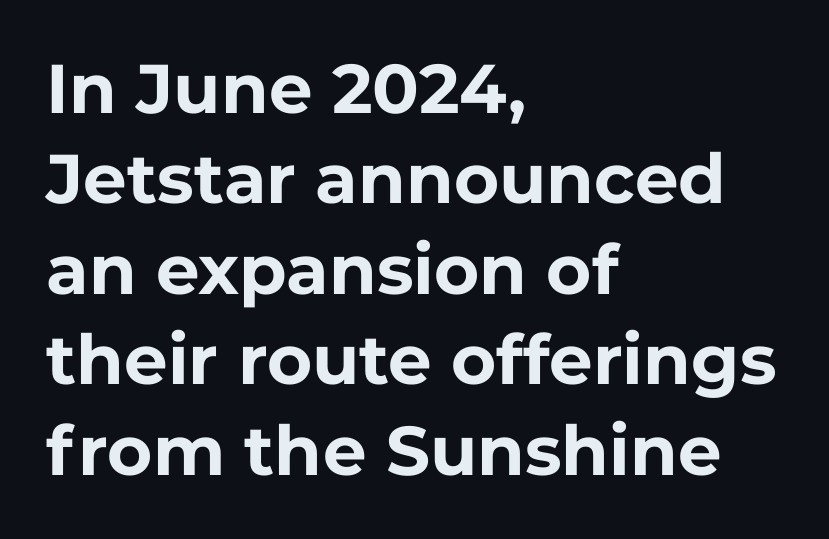
Q: Is the text bold? A: Yes.
Q: Is the text italic (slanted)? A: No, it is upright.
Q: Is the typeface a serif or a sans-serif typeface? A: Sans-serif.
Q: Is the text underlined? A: No.
Q: How is the paragraph aligned? A: Left-aligned.
Q: Is the spacing between letters normal or unusually wide? A: Normal.
Q: Is the spacing between lines tight, normal or loose? A: Normal.
Q: Width (condensed, normal, or wide)? A: Normal.
Q: Stroke contrast? A: Low.
Q: x-height? A: Medium.
Q: Monospaced? A: No.
